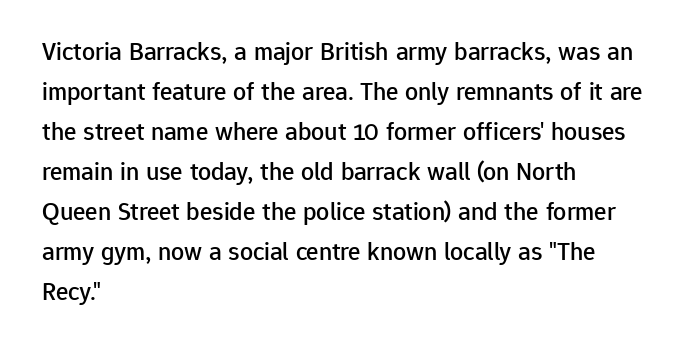
The image shows 26 px text type, upright; set left-aligned, normal line spacing (1.54x), normal letter spacing, not underlined.
